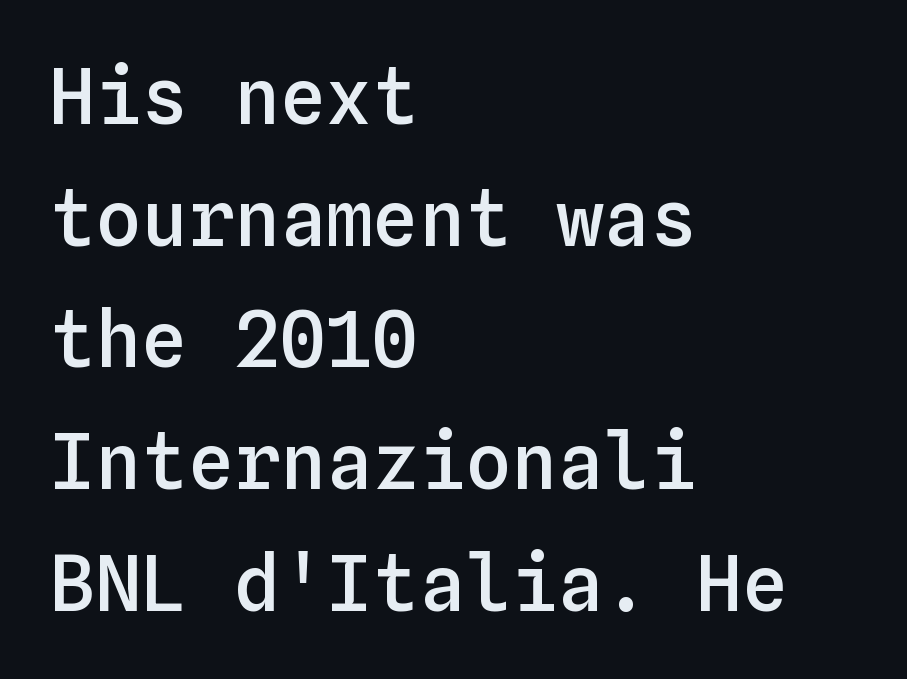
{"italic": "no", "bold": "semi", "weight": "semibold", "width": "normal", "stroke_contrast": "low", "x_height": "medium", "monospaced": "yes", "underline": "no", "align": "left", "line_spacing": "normal", "line_spacing_ratio": 1.58, "letter_spacing": "normal", "letter_spacing_em": 0.0, "glyph_px": 77}
